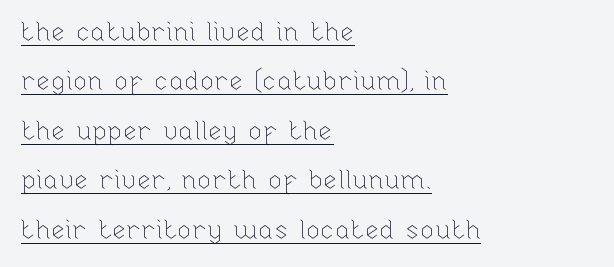
Baseline-to-baseline distance is far greater than the letter height. Underlining? Definitely there. It's the straight-up-and-down kind of type. A student would call this left alignment; a typographer would say flush left, rag right.
